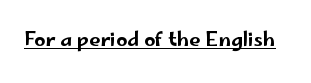
Q: Is the text italic (slanted)? A: No, it is upright.
Q: Is the text underlined? A: Yes.
Q: Is the spacing between letters normal or unusually wide? A: Normal.
